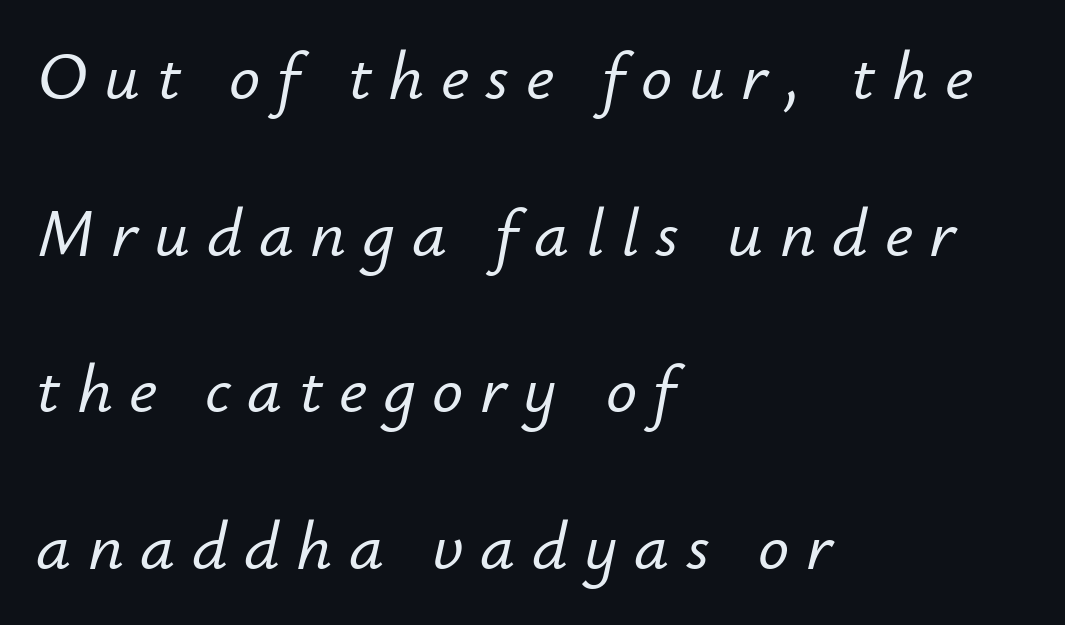
The rendering inserts visible extra space after every character. You can tell it's italic because the verticals aren't actually vertical. A typesetter would call this leading open, well beyond the default. Layout note: lines flush left.
